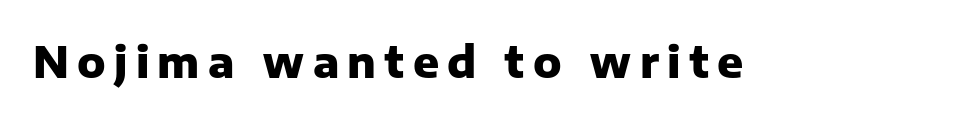
The lettering holds an erect, upright posture throughout. This is sans-serif lettering, the kind often seen on screens and signage. Honestly, there is no underline to notice here at all. Is this a fixed-width face? No — the glyphs have proportional, varying widths. Typesetter's note: full bold, strokes at maximum text heaviness.
